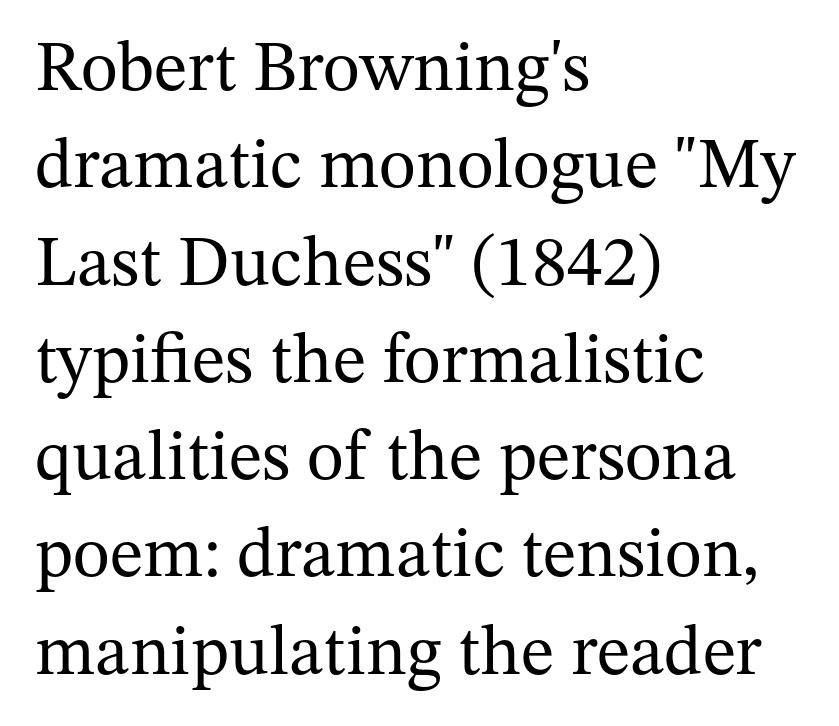
Q: Is the text bold? A: No.
Q: Is the text italic (slanted)? A: No, it is upright.
Q: Is the typeface a serif or a sans-serif typeface? A: Serif.
Q: Is the text underlined? A: No.
Q: How is the paragraph aligned? A: Left-aligned.
Q: Is the spacing between letters normal or unusually wide? A: Normal.
Q: Is the spacing between lines tight, normal or loose? A: Normal.
Q: Width (condensed, normal, or wide)? A: Normal.
Q: Stroke contrast? A: Medium.
Q: x-height? A: Medium.
Q: Monospaced? A: No.
